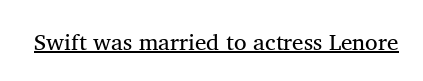
Q: Is the text bold? A: No.
Q: Is the text italic (slanted)? A: No, it is upright.
Q: Is the text underlined? A: Yes.
Q: Is the spacing between letters normal or unusually wide? A: Normal.
